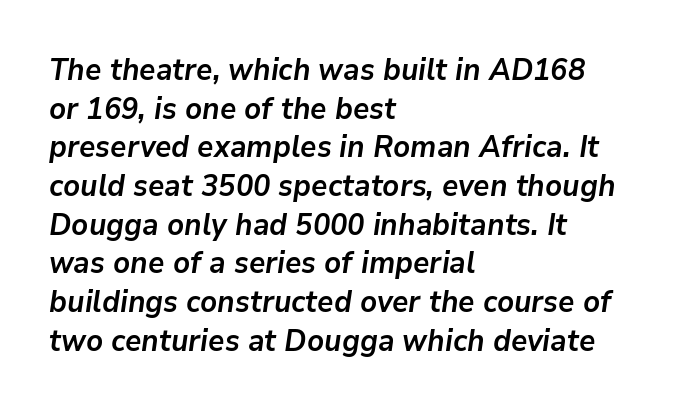
{"italic": "yes", "lean": "right", "slant_degrees": 9, "bold": "yes", "weight": "semibold", "width": "normal", "stroke_contrast": "low", "x_height": "medium", "monospaced": "no", "underline": "no", "align": "left", "line_spacing": "normal", "line_spacing_ratio": 1.29, "letter_spacing": "normal", "letter_spacing_em": 0.0, "glyph_px": 30}
